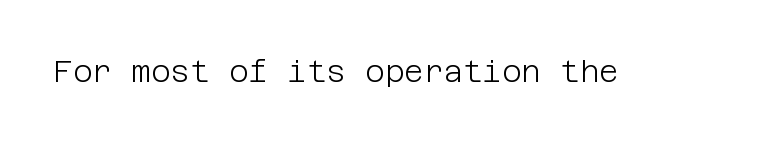
{"serif": "no", "italic": "no", "bold": "no", "weight": "light", "width": "normal", "stroke_contrast": "low", "x_height": "large", "underline": "no", "letter_spacing": "normal", "letter_spacing_em": 0.0, "glyph_px": 30}
